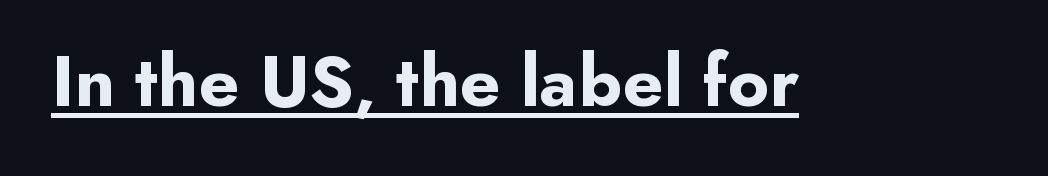
Q: Is the text bold? A: Yes.
Q: Is the text italic (slanted)? A: No, it is upright.
Q: Is the typeface a serif or a sans-serif typeface? A: Sans-serif.
Q: Is the text underlined? A: Yes.
Q: Is the spacing between letters normal or unusually wide? A: Normal.
Q: Width (condensed, normal, or wide)? A: Normal.
Q: Stroke contrast? A: Low.
Q: x-height? A: Small.
Q: Monospaced? A: No.
